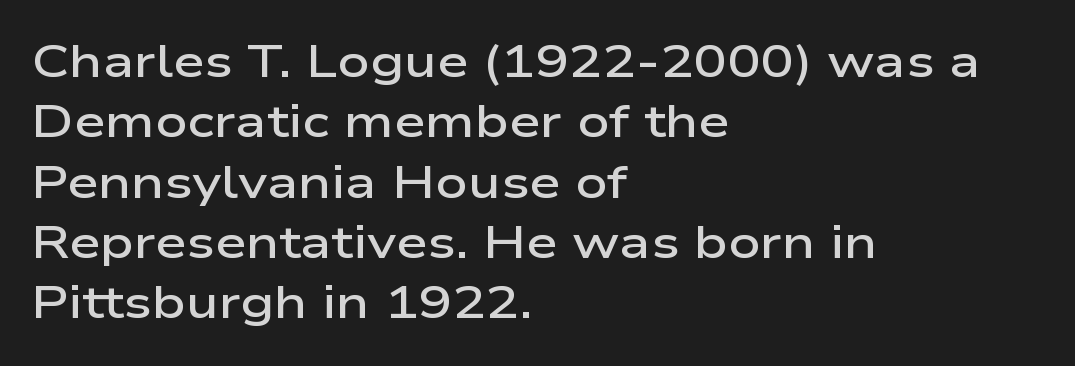
Q: Is the text bold? A: Semi-bold.
Q: Is the text italic (slanted)? A: No, it is upright.
Q: Is the typeface a serif or a sans-serif typeface? A: Sans-serif.
Q: Is the text underlined? A: No.
Q: How is the paragraph aligned? A: Left-aligned.
Q: Is the spacing between letters normal or unusually wide? A: Normal.
Q: Is the spacing between lines tight, normal or loose? A: Normal.
Q: Width (condensed, normal, or wide)? A: Wide.
Q: Stroke contrast? A: Low.
Q: x-height? A: Medium.
Q: Monospaced? A: No.
